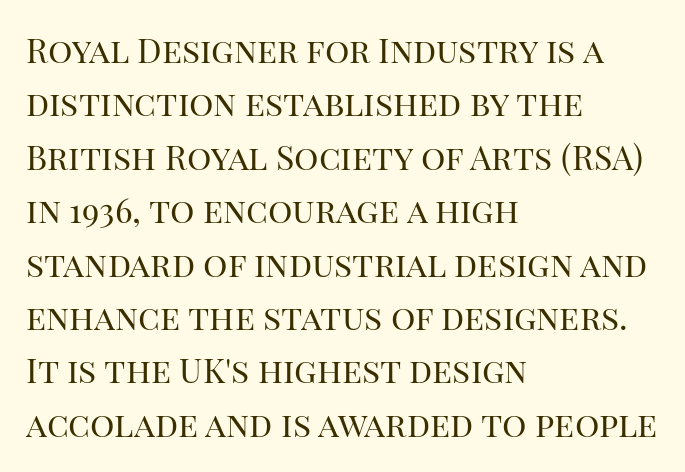
{"serif": "yes", "italic": "no", "bold": "no", "weight": "regular", "width": "normal", "stroke_contrast": "high", "x_height": "large", "monospaced": "no", "underline": "no", "align": "left", "line_spacing": "normal", "line_spacing_ratio": 1.57, "letter_spacing": "normal", "letter_spacing_em": 0.0, "glyph_px": 34}
